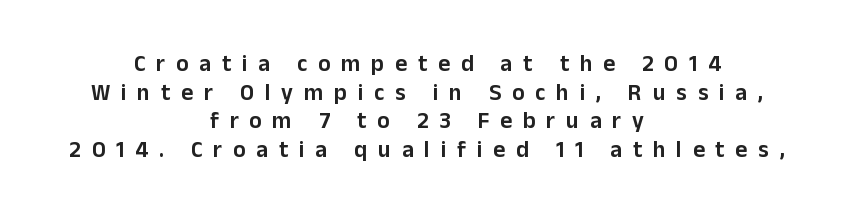
Q: Is the text italic (slanted)? A: No, it is upright.
Q: Is the text underlined? A: No.
Q: How is the paragraph aligned? A: Centered.
Q: Is the spacing between letters normal or unusually wide? A: Unusually wide.
